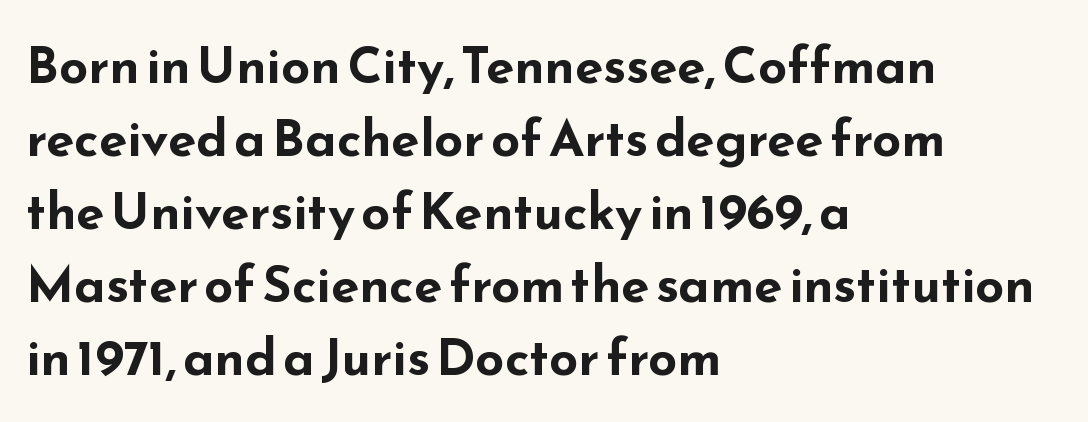
Do the characters align in a grid? No, the font is proportional. The type sits square on the baseline with zero lean. Font category for this specimen: sans-serif. The lines sit at an ordinary, default distance from one another. The line texture is even and compact thanks to regular tracking. Pretty heavy lettering here — definitely bold.
